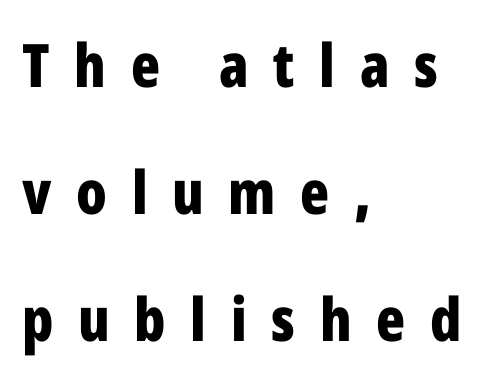
I'd describe the lettering as bold — thick and assertive. A clean baseline with only descenders dipping below it. The text was rendered using a sans face with plain stroke endings. Italic: no, the glyphs are upright roman. The face used here is proportionally spaced, like ordinary book or web type.
